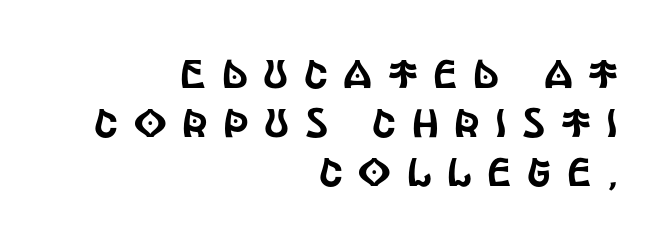
Rendered with straight, roman letterforms. This rendering uses right alignment, leaving the left contour irregular. The zone under the glyphs is completely vacant. Observe the absence of serifs on each vertical stroke in this sample. Substantial extra tracking has been applied to these lines. Here the designer chose a conventional face with non-uniform glyph widths.
